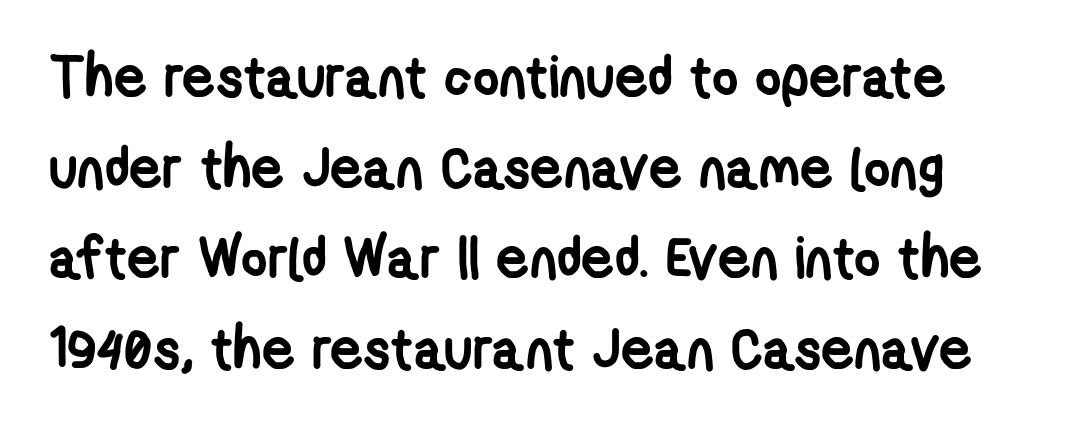
The image shows 57 px semibold, condensed sans-serif type; set normal line spacing (1.59x), normal letter spacing, not underlined; low stroke contrast and a medium x-height.
